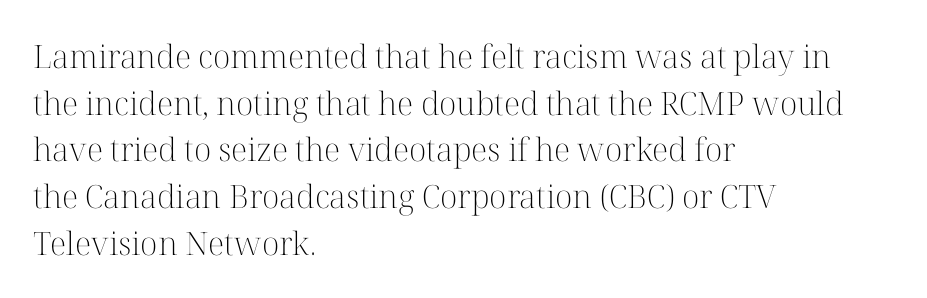
Q: Is the text bold? A: No.
Q: Is the text italic (slanted)? A: No, it is upright.
Q: Is the typeface a serif or a sans-serif typeface? A: Serif.
Q: Is the text underlined? A: No.
Q: How is the paragraph aligned? A: Left-aligned.
Q: Is the spacing between letters normal or unusually wide? A: Normal.
Q: Is the spacing between lines tight, normal or loose? A: Normal.
Q: Width (condensed, normal, or wide)? A: Normal.
Q: Stroke contrast? A: High.
Q: x-height? A: Medium.
Q: Monospaced? A: No.
